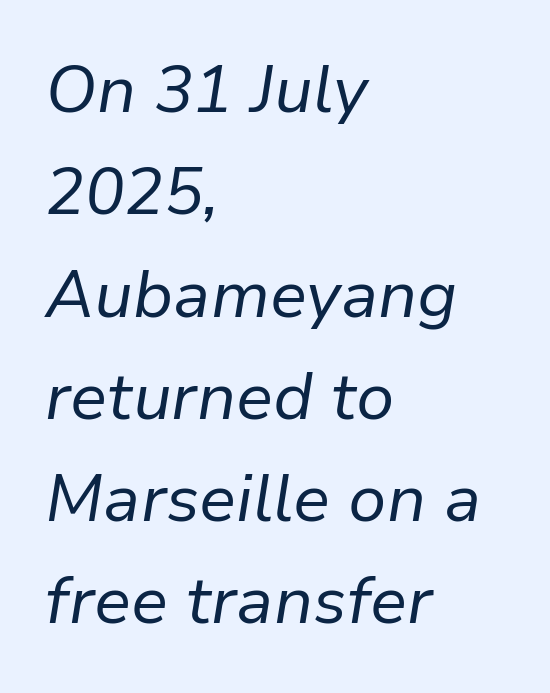
{"italic": "yes", "lean": "right", "slant_degrees": 9, "bold": "no", "weight": "regular", "width": "normal", "stroke_contrast": "low", "x_height": "medium", "monospaced": "no", "underline": "no", "align": "left", "line_spacing": "normal", "line_spacing_ratio": 1.55, "letter_spacing": "normal", "letter_spacing_em": 0.0, "glyph_px": 66}
